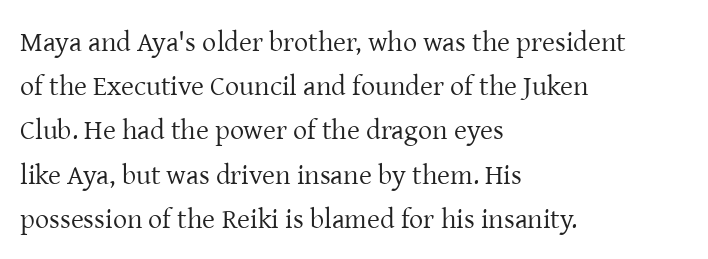
Italic? Not at all — the glyphs are vertical. Horizontally, the lines are justified to the leading edge only. No extra tracking has been applied to these lines. I'd call this a serif setting — the letters wear small feet.
